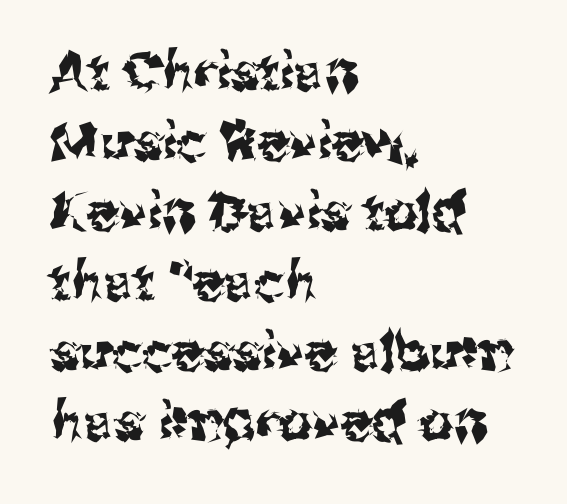
{"serif": "no", "italic": "no", "width": "normal", "stroke_contrast": "medium", "x_height": "medium", "monospaced": "no", "underline": "no", "align": "left", "line_spacing": "normal", "line_spacing_ratio": 1.32, "letter_spacing": "normal", "letter_spacing_em": 0.0, "glyph_px": 53}
